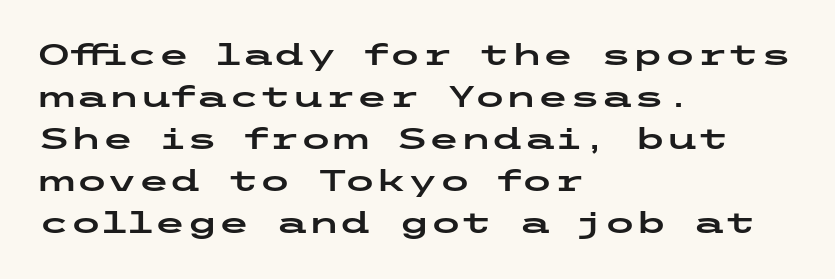
The image shows 29 px wide sans-serif type, upright; set left-aligned, normal line spacing (1.45x), normal letter spacing, not underlined; low stroke contrast and a medium x-height.
